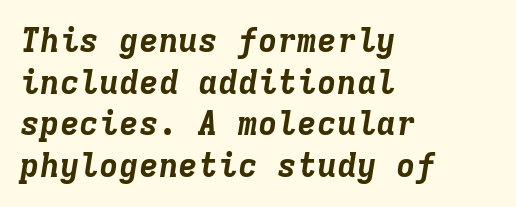
The image shows 33 px bold type, italic (leaning right), monospaced; set left-aligned, normal line spacing (1.26x), normal letter spacing, not underlined; low stroke contrast and a medium x-height.
